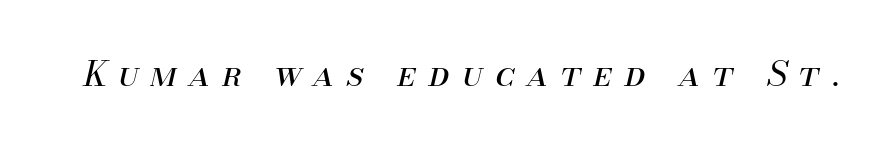
{"italic": "yes", "lean": "right", "slant_degrees": 13, "bold": "no", "weight": "regular", "width": "normal", "stroke_contrast": "medium", "x_height": "small", "monospaced": "no", "underline": "no", "letter_spacing": "wide", "letter_spacing_em": 0.35, "glyph_px": 35}
